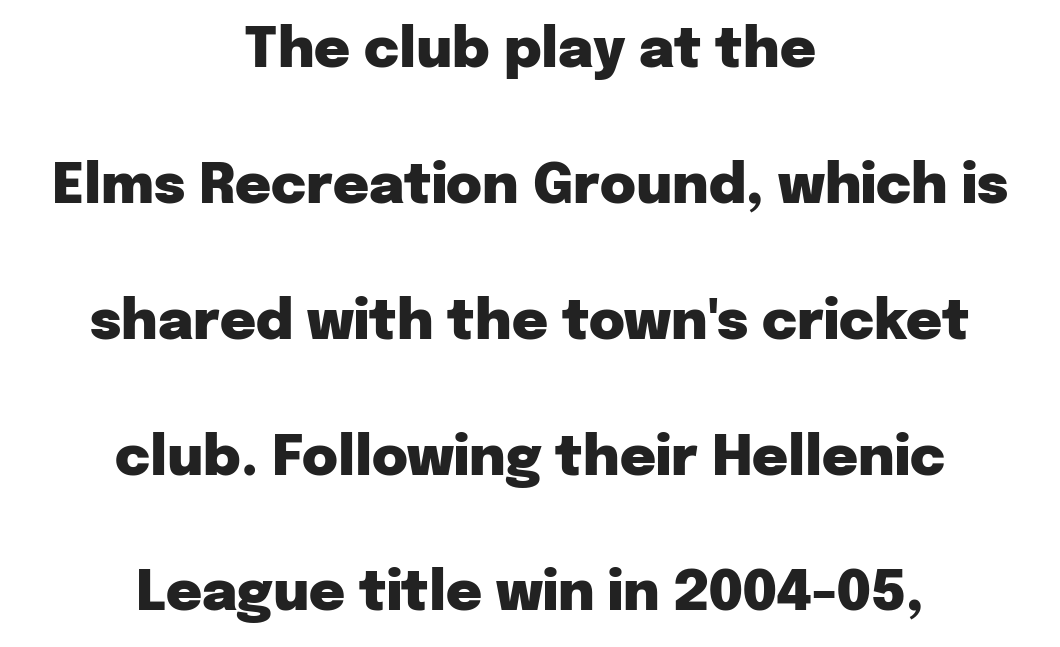
Think of a printed novel: that variable character pitch is what you see here. Quick note: interline space is abundant. Words appear dense and cohesive because spacing is normal. This is sans-serif lettering, the kind often seen on screens and signage. Type without underlining.
